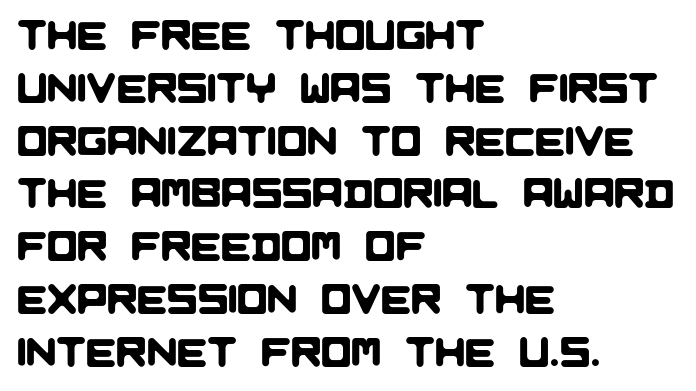
{"serif": "no", "width": "normal", "stroke_contrast": "low", "x_height": "large", "monospaced": "no", "underline": "no", "align": "left", "line_spacing": "normal", "line_spacing_ratio": 1.32, "letter_spacing": "normal", "letter_spacing_em": 0.0, "glyph_px": 40}
